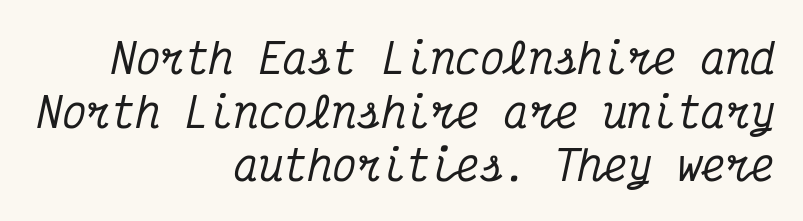
Is the type slanted? Yes — the strokes lean at a clear angle. A flush-right, rag-left setting is used for this passage. Interline gaps are of average width in this sample. This is serif lettering, the kind often seen in printed books.
